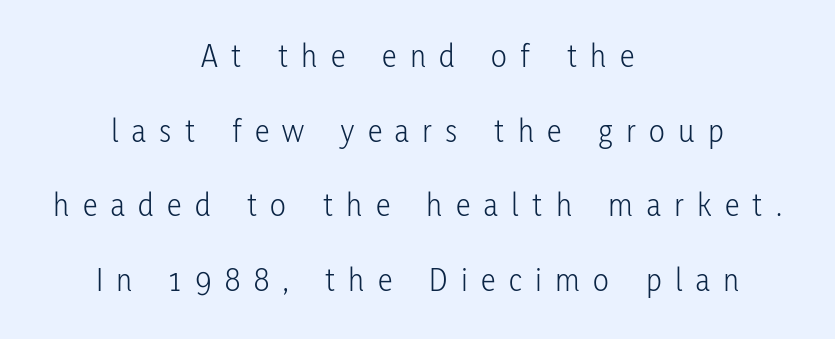
Q: Is the text bold? A: No.
Q: Is the text italic (slanted)? A: No, it is upright.
Q: Is the typeface a serif or a sans-serif typeface? A: Sans-serif.
Q: Is the text underlined? A: No.
Q: How is the paragraph aligned? A: Centered.
Q: Is the spacing between letters normal or unusually wide? A: Unusually wide.
Q: Is the spacing between lines tight, normal or loose? A: Loose.
Q: Width (condensed, normal, or wide)? A: Condensed.
Q: Stroke contrast? A: Low.
Q: x-height? A: Medium.
Q: Monospaced? A: No.
